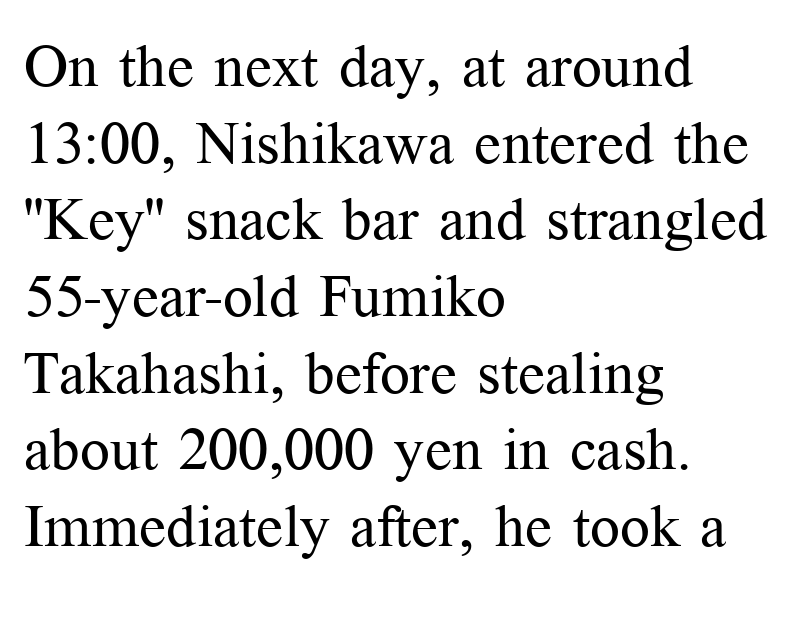
Q: Is the text bold? A: No.
Q: Is the text italic (slanted)? A: No, it is upright.
Q: Is the typeface a serif or a sans-serif typeface? A: Serif.
Q: Is the text underlined? A: No.
Q: How is the paragraph aligned? A: Left-aligned.
Q: Is the spacing between letters normal or unusually wide? A: Normal.
Q: Is the spacing between lines tight, normal or loose? A: Normal.
Q: Width (condensed, normal, or wide)? A: Normal.
Q: Stroke contrast? A: Medium.
Q: x-height? A: Medium.
Q: Monospaced? A: No.
